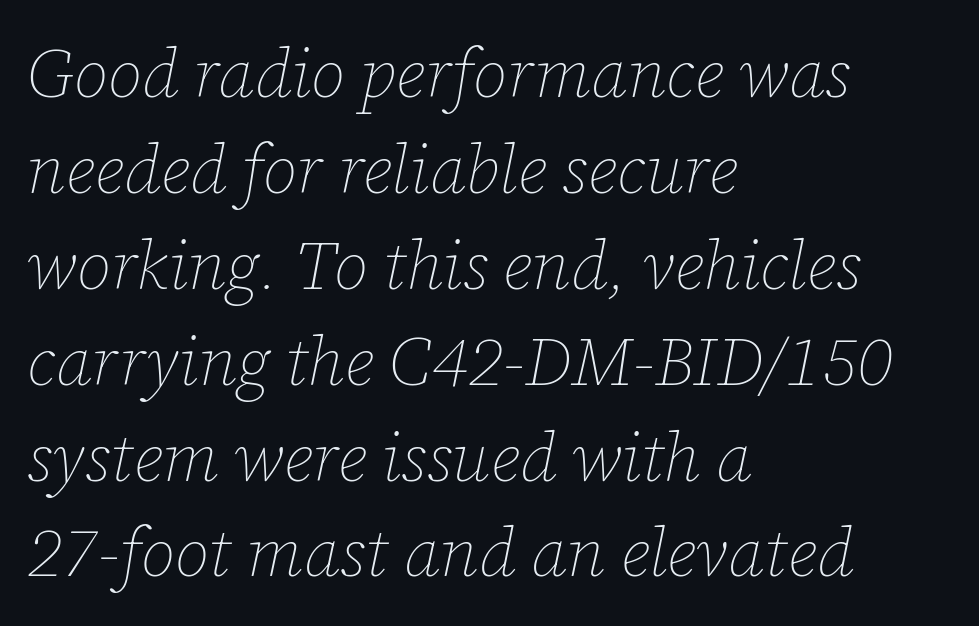
{"italic": "yes", "lean": "right", "slant_degrees": 12, "bold": "no", "weight": "thin", "width": "normal", "stroke_contrast": "low", "x_height": "medium", "monospaced": "no", "underline": "no", "align": "left", "line_spacing": "normal", "line_spacing_ratio": 1.41, "letter_spacing": "normal", "letter_spacing_em": 0.0, "glyph_px": 68}
